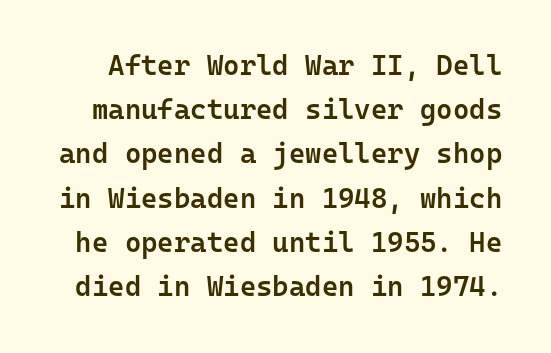
The image shows 28 px semibold sans-serif type, upright, monospaced; set normal line spacing (1.58x), normal letter spacing, not underlined; low stroke contrast and a medium x-height.
